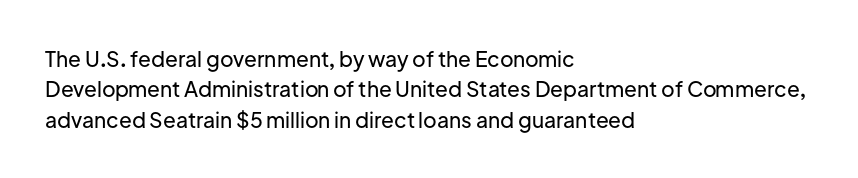
A bare baseline throughout the passage. This rendering uses left alignment, leaving the right contour irregular. Vertical strokes here are truly vertical. Glyph-to-glyph distance matches everyday printed text. If you measured baseline to baseline, you'd find a middling distance.
